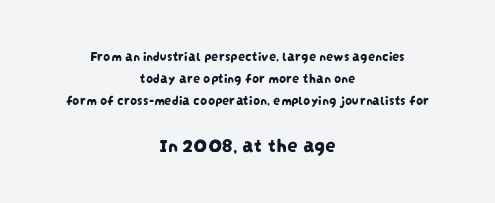
The image shows 21 px text type; set centered, normal line spacing (1.57x), normal letter spacing, not underlined; the second (bottom) block is 1.5x larger.
